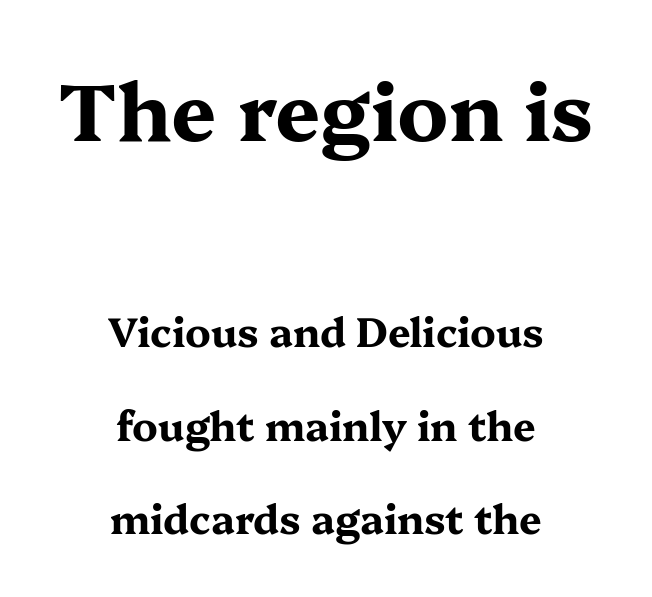
Q: Is the text bold? A: Yes.
Q: Is the text italic (slanted)? A: No, it is upright.
Q: Is the typeface a serif or a sans-serif typeface? A: Serif.
Q: Is the text underlined? A: No.
Q: How is the paragraph aligned? A: Centered.
Q: Is the spacing between letters normal or unusually wide? A: Normal.
Q: Is the spacing between lines tight, normal or loose? A: Loose.
Q: Which block of text is set in a larger size, the first (top) or the second (bottom)? A: The first (top) one.
Q: Width (condensed, normal, or wide)? A: Wide.
Q: Stroke contrast? A: Medium.
Q: x-height? A: Medium.
Q: Monospaced? A: No.
